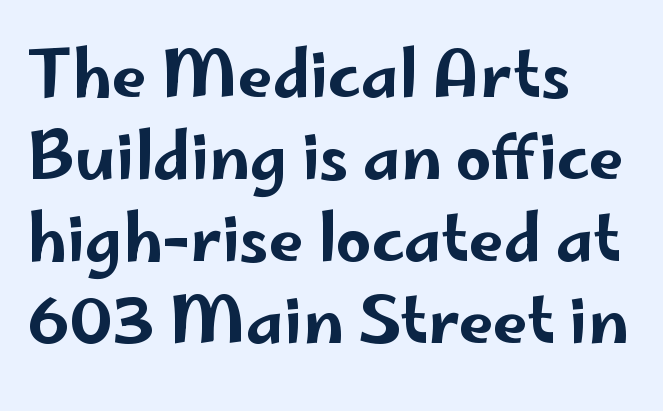
Think of a printed novel: that variable character pitch is what you see here. Left-aligned paragraph, ragged on the right. Posture: upright roman. If you measured baseline to baseline, you'd find a middling distance. Is this a sans? Yes — the strokes have no serifs.
